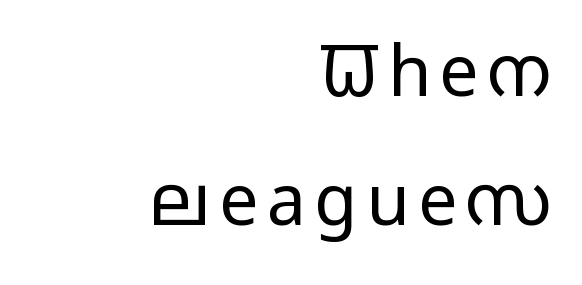
The space beneath each line is pristine and unruled. Layout note: lines flush right. To sum up the face: it is a sans, with no serifs. Vertical stems look standard width or narrower in stroke. A roman cut, with each character standing at attention. Here the designer chose a conventional face with non-uniform glyph widths.
